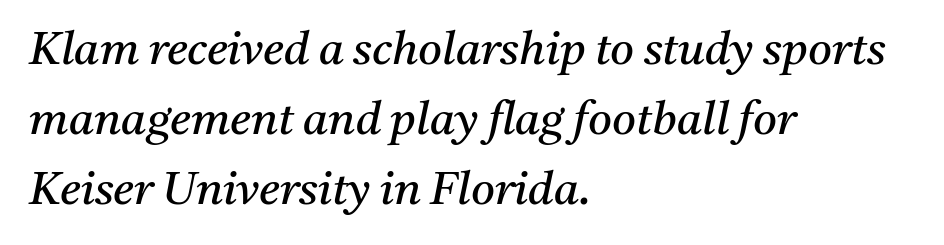
{"serif": "yes", "italic": "yes", "lean": "right", "slant_degrees": 11, "bold": "no", "weight": "regular", "width": "normal", "stroke_contrast": "medium", "x_height": "medium", "monospaced": "no", "underline": "no", "align": "left", "line_spacing": "normal", "line_spacing_ratio": 1.52, "letter_spacing": "normal", "letter_spacing_em": 0.0, "glyph_px": 46}
